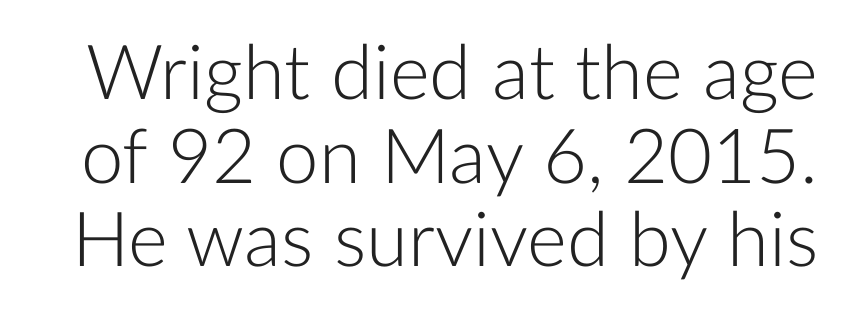
The image shows 76 px light sans-serif type, upright; set tight line spacing (1.1x), normal letter spacing, not underlined; low stroke contrast and a medium x-height.
